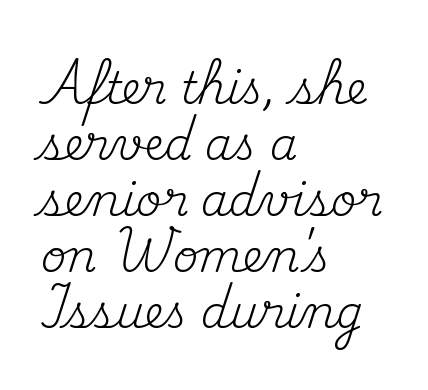
The image shows 44 px regular-weight serif type; set left-aligned, normal line spacing (1.27x), normal letter spacing, not underlined; medium stroke contrast and a small x-height.
